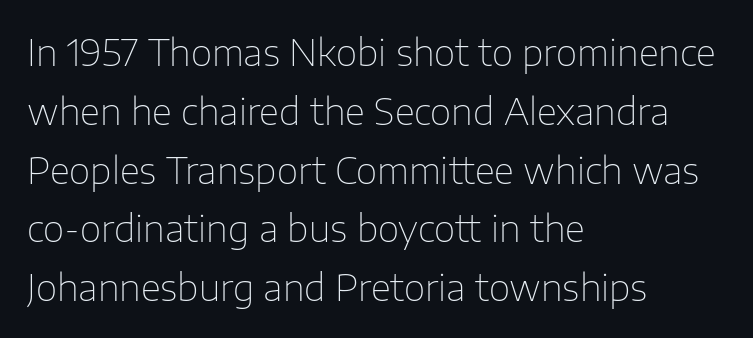
Quick note: interline space is typical. Underline: absent. Nope, no serifs anywhere on these letters. Teacher's note: observe the even left margin — that is flush-left alignment. Proportional: the letters do not fall into vertical columns.
